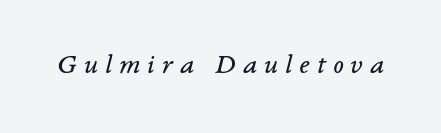
You could only call the tracking loose — the letters float apart. A clean baseline with only descenders dipping below it. I'd call this a serif setting — the letters wear small feet. Vertical stems look standard width or narrower in stroke.
